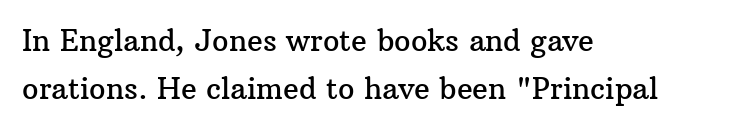
Q: Is the text italic (slanted)? A: No, it is upright.
Q: Is the typeface a serif or a sans-serif typeface? A: Serif.
Q: Is the text underlined? A: No.
Q: How is the paragraph aligned? A: Left-aligned.
Q: Is the spacing between letters normal or unusually wide? A: Normal.
Q: Is the spacing between lines tight, normal or loose? A: Normal.
Q: Width (condensed, normal, or wide)? A: Normal.
Q: Stroke contrast? A: Medium.
Q: x-height? A: Medium.
Q: Monospaced? A: No.
